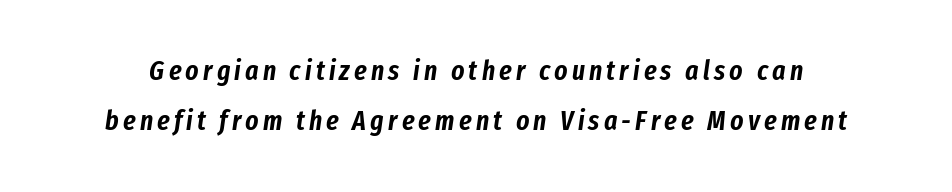
Q: Is the text italic (slanted)? A: Yes, it leans right by about 8 degrees.
Q: Is the text underlined? A: No.
Q: Width (condensed, normal, or wide)? A: Condensed.
Q: Stroke contrast? A: Low.
Q: x-height? A: Medium.
Q: Monospaced? A: No.
